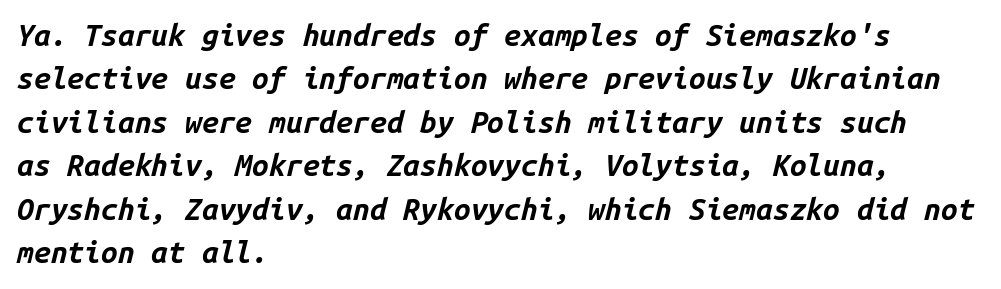
The face used here has a pronounced slope to its letters. This block has exactly the height ordinary leading produces. Looks like terminal output: every glyph gets an equal slot. Reading down the block, your eye returns to a fixed left position each line.
